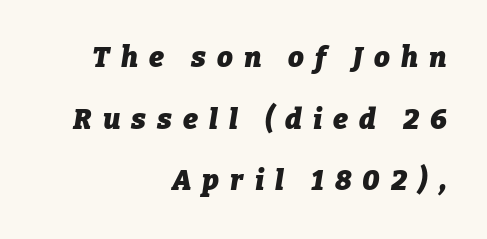
{"italic": "yes", "lean": "right", "slant_degrees": 9, "bold": "yes", "weight": "heavy", "width": "normal", "stroke_contrast": "low", "x_height": "medium", "monospaced": "no", "underline": "no", "align": "right", "line_spacing": "loose", "line_spacing_ratio": 2.2, "letter_spacing": "wide", "letter_spacing_em": 0.4, "glyph_px": 28}
